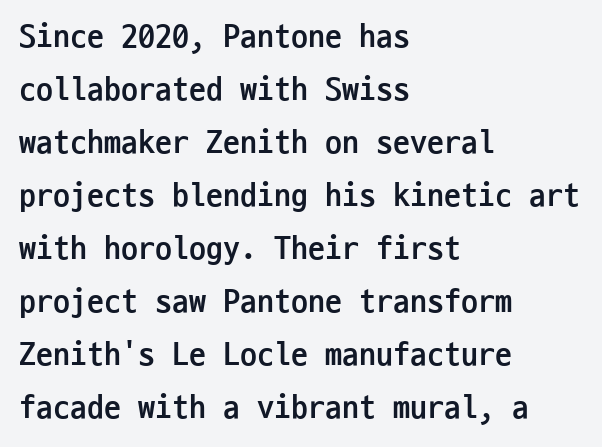
You can tell it's not italic because the verticals are truly vertical. How are the letters spaced? Ordinarily, with no added tracking. Here the designer chose a console-style face with uniform glyph widths. The passage shown is typeset with a sans-serif family. The paragraph has a hard left edge and a soft right edge. The leading is moderate, giving the passage an even texture.
